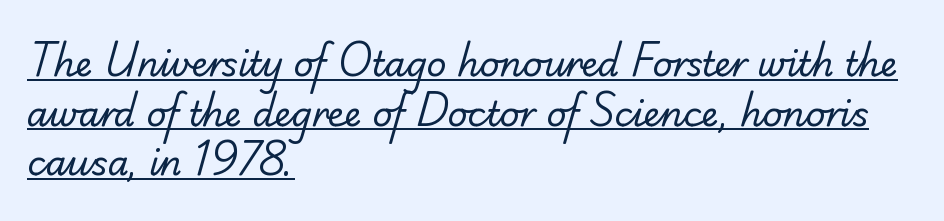
In terms of letterform style, serifs are entirely absent. The paragraph has a hard left edge and a soft right edge. The typeface has the unassuming heft of standard copy or less. The leading is moderate, giving the passage an even texture. You could call the tracking neutral — neither tight nor loose. The letters advance in unequal steps, a hallmark of proportional type.
